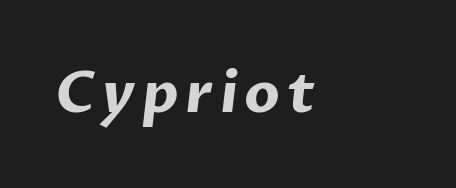
Q: Is the text bold? A: Yes.
Q: Is the typeface a serif or a sans-serif typeface? A: Sans-serif.
Q: Is the text underlined? A: No.
Q: Width (condensed, normal, or wide)? A: Normal.
Q: Stroke contrast? A: Low.
Q: x-height? A: Medium.
Q: Monospaced? A: No.
